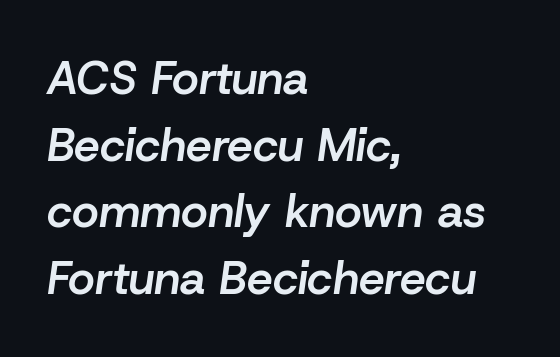
Does extra space separate the letters? No, they use regular spacing. Does the copy run flush right? No — it runs flush left. Regular leading. Looking at the ascenders, they clearly lean.
